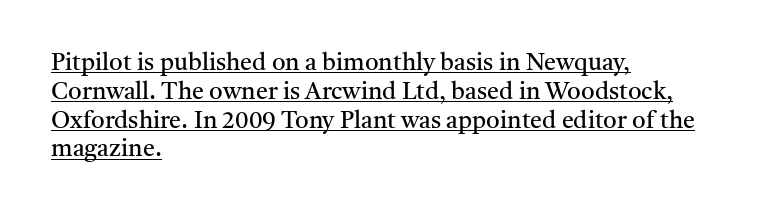
The image shows 24 px text type, upright; set left-aligned, line spacing 1.2x, normal letter spacing, underlined.
